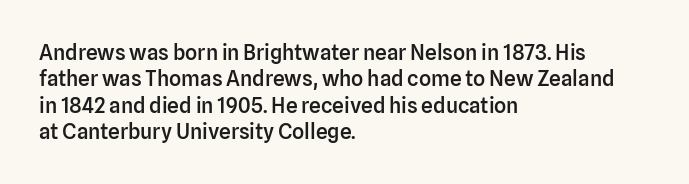
The image shows 21 px text type, upright; set left-aligned, normal line spacing (1.26x), normal letter spacing, not underlined.
